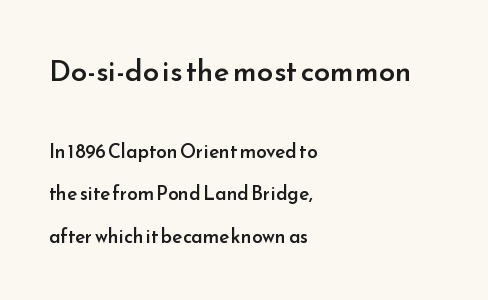
Q: Is the text bold? A: Semi-bold.
Q: Is the text italic (slanted)? A: No, it is upright.
Q: Is the typeface a serif or a sans-serif typeface? A: Sans-serif.
Q: Is the text underlined? A: No.
Q: How is the paragraph aligned? A: Left-aligned.
Q: Is the spacing between letters normal or unusually wide? A: Normal.
Q: Is the spacing between lines tight, normal or loose? A: Loose.
Q: Which block of text is set in a larger size, the first (top) or the second (bottom)? A: The first (top) one.
Q: Width (condensed, normal, or wide)? A: Normal.
Q: Stroke contrast? A: Low.
Q: x-height? A: Small.
Q: Monospaced? A: No.
